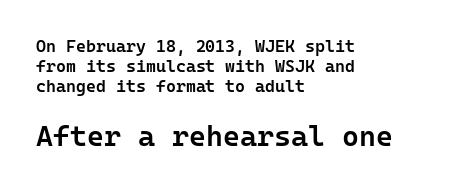
The typeface chosen for these lines omits serifs. Rendered with straight, roman letterforms. Here the designer chose a console-style face with uniform glyph widths. Weight: semibold (demi). The string is rendered with underlining switched off. Size contrast runs from small at the top to large at the bottom.
